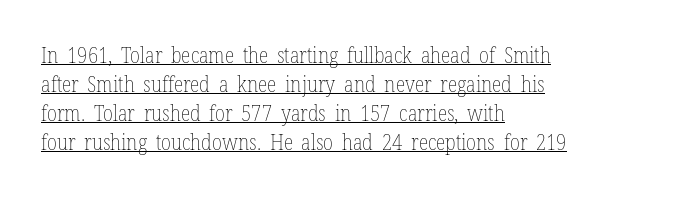
Line beginnings align vertically; line endings do not. Notice how the stems are strictly vertical — no italics here. A baseline rule has been typeset under these characters. This sample uses plain, unmodified letter spacing. The face looks like a standard text weight, possibly lighter. The designer left line spacing at the default.
